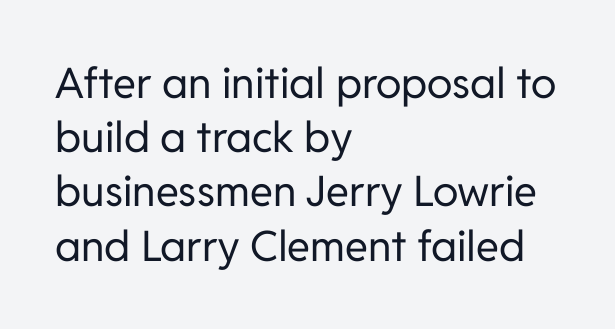
The strokes carry an ordinary text weight at most. Descenders hang freely into open space. Where is the straight margin? On the left. Each letter keeps its own natural width here, so spacing adapts to shape. Is the letter spacing exaggerated? No — it looks like the ordinary default. How would I describe the line gaps? Plain and ordinary.
